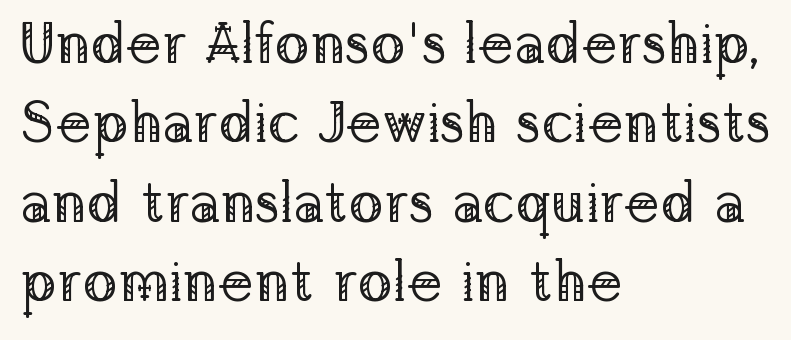
Q: Is the text bold? A: No.
Q: Is the text italic (slanted)? A: No, it is upright.
Q: Is the typeface a serif or a sans-serif typeface? A: Serif.
Q: Is the text underlined? A: No.
Q: How is the paragraph aligned? A: Left-aligned.
Q: Is the spacing between letters normal or unusually wide? A: Normal.
Q: Is the spacing between lines tight, normal or loose? A: Normal.
Q: Width (condensed, normal, or wide)? A: Normal.
Q: Stroke contrast? A: Low.
Q: x-height? A: Medium.
Q: Monospaced? A: No.
